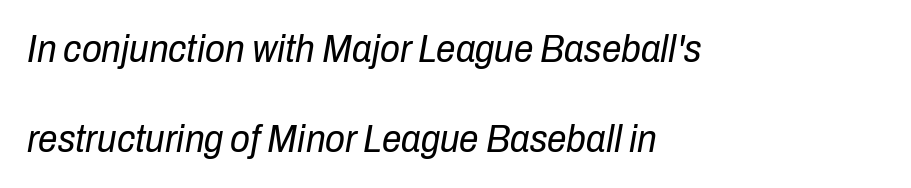
Stroke mass is kept to a normal reading level or below. Whoever set this chose breathing room over compactness in the vertical rhythm. The letters sit at their default tracking, neither squeezed nor spread. Notice how the stems are inclined rather than vertical — that's the hallmark of italics.
